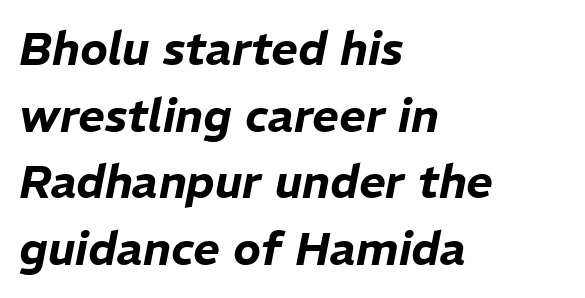
{"italic": "yes", "lean": "right", "slant_degrees": 11, "width": "normal", "stroke_contrast": "low", "x_height": "medium", "monospaced": "no", "underline": "no", "align": "left", "line_spacing": "normal", "line_spacing_ratio": 1.45, "letter_spacing": "normal", "letter_spacing_em": 0.0, "glyph_px": 46}
